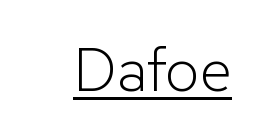
{"serif": "no", "italic": "no", "bold": "no", "weight": "light", "width": "normal", "stroke_contrast": "low", "x_height": "medium", "monospaced": "no", "underline": "yes", "letter_spacing": "normal", "letter_spacing_em": 0.0, "glyph_px": 62}
